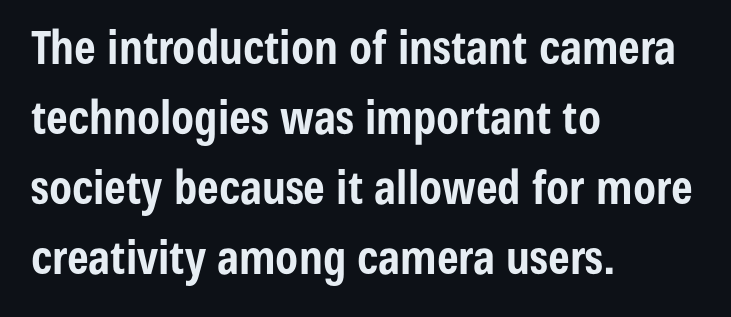
Q: Is the text bold? A: Yes.
Q: Is the text italic (slanted)? A: No, it is upright.
Q: Is the typeface a serif or a sans-serif typeface? A: Sans-serif.
Q: Is the text underlined? A: No.
Q: How is the paragraph aligned? A: Left-aligned.
Q: Is the spacing between letters normal or unusually wide? A: Normal.
Q: Is the spacing between lines tight, normal or loose? A: Normal.
Q: Width (condensed, normal, or wide)? A: Condensed.
Q: Stroke contrast? A: Low.
Q: x-height? A: Medium.
Q: Monospaced? A: No.
